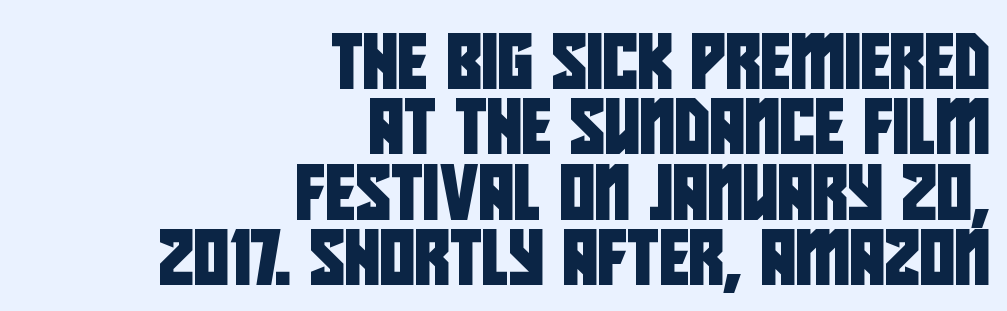
Q: Is the typeface a serif or a sans-serif typeface? A: Sans-serif.
Q: Is the text underlined? A: No.
Q: How is the paragraph aligned? A: Right-aligned.
Q: Is the spacing between letters normal or unusually wide? A: Normal.
Q: Width (condensed, normal, or wide)? A: Condensed.
Q: Stroke contrast? A: Low.
Q: x-height? A: Large.
Q: Monospaced? A: No.
